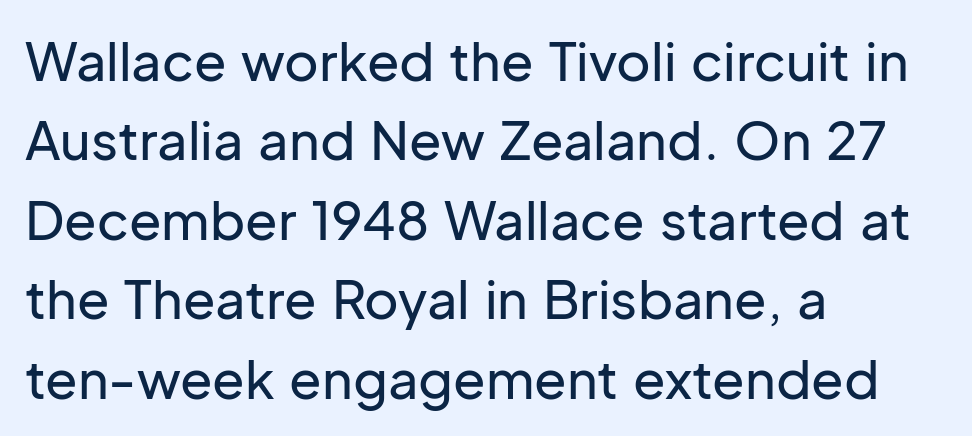
The image shows 53 px sans-serif type, upright; set left-aligned, normal line spacing (1.5x), normal letter spacing, not underlined; low stroke contrast and a medium x-height.
